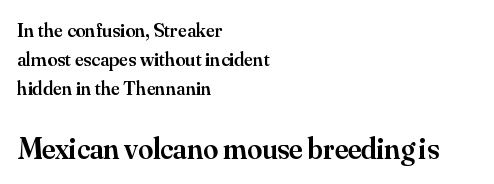
{"serif": "yes", "italic": "no", "bold": "semi", "weight": "semibold", "width": "normal", "stroke_contrast": "medium", "x_height": "small", "monospaced": "no", "underline": "no", "align": "left", "line_spacing": "normal", "line_spacing_ratio": 1.46, "letter_spacing": "normal", "letter_spacing_em": 0.0, "larger_block": "second", "size_ratio": 1.5, "glyph_px": 30}
